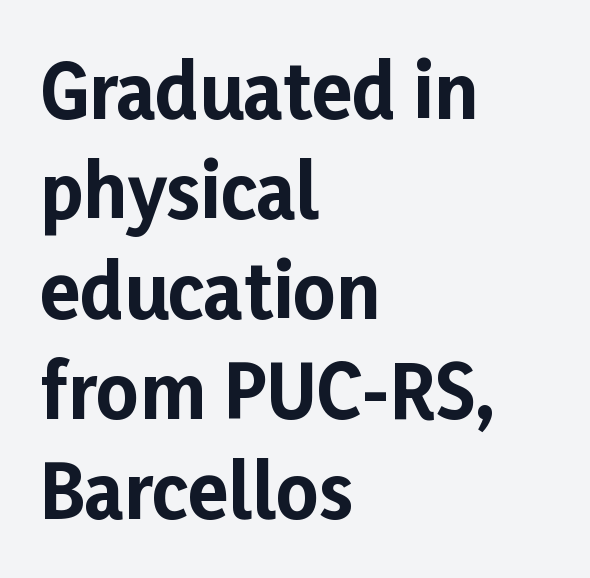
Character widths vary here, with narrow letters taking less room than wide ones. This rendering leaves character spacing at its baseline value. The string is rendered with underlining switched off. Every character sits straight up, as roman type does. The letters carry no serifs — their stems end cleanly without finishing strokes.
